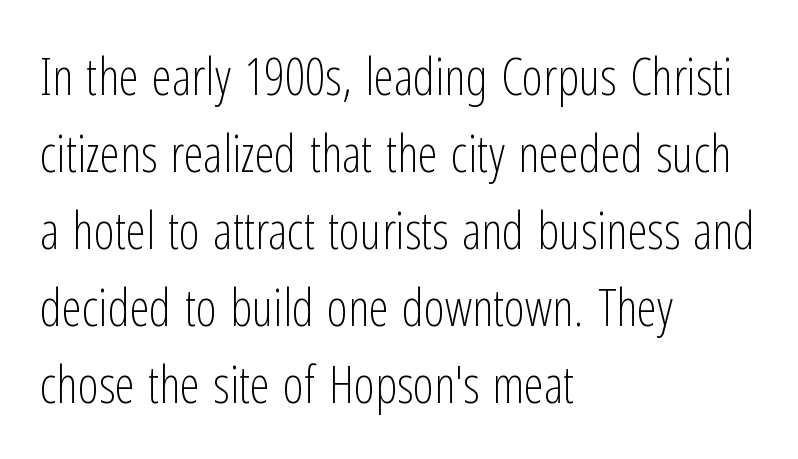
Visually the block forms a straight wall on the left and a jagged coastline on the right. Interline gaps are of average width in this sample. Nope, no serifs anywhere on these letters. The tracking reads as untouched default to a designer's eye.
